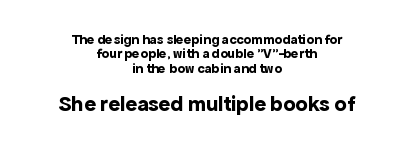
The string is rendered with underlining switched off. Which of the two is more prominent by size? The second, at the bottom. As a designer I'd log this as weight 700, bold. Interline gaps are noticeably narrow in this sample. Unlike italic type, these characters show no tilt at all. In terms of letterspacing, this is plain default setting.
